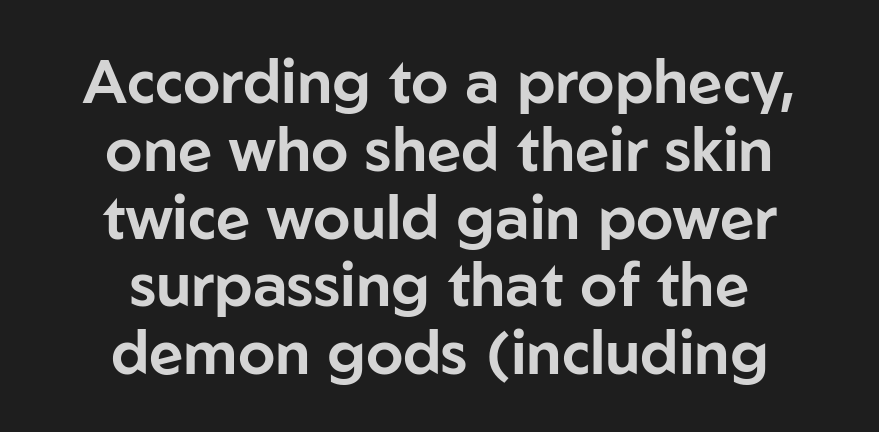
The image shows 60 px sans-serif type, upright; set centered, tight line spacing (1.13x), normal letter spacing, not underlined; low stroke contrast and a medium x-height.
